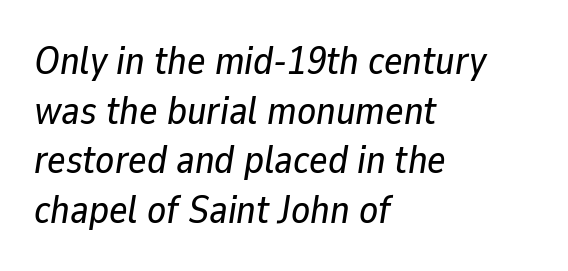
{"italic": "yes", "lean": "right", "slant_degrees": 9, "width": "normal", "stroke_contrast": "low", "x_height": "medium", "monospaced": "no", "underline": "no", "align": "left", "line_spacing": "normal", "line_spacing_ratio": 1.27, "letter_spacing": "normal", "letter_spacing_em": 0.0, "glyph_px": 39}
